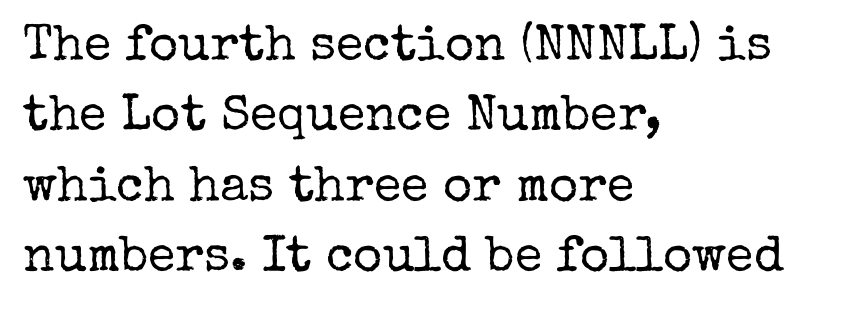
The image shows 50 px regular-weight serif type, upright; set left-aligned, normal line spacing (1.41x), normal letter spacing, not underlined; low stroke contrast and a medium x-height.
